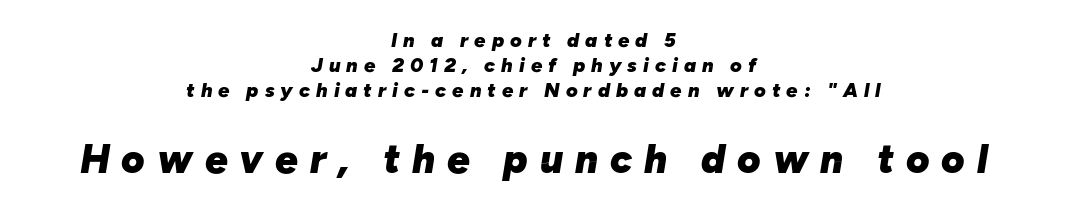
Nobody drew a line under any word here. Emphasis by weight is at full strength: bold. Varying glyph widths throughout — classic text-font behaviour. Each new line begins a customary step beneath the previous one. Size contrast runs from small at the top to large at the bottom. The line texture is sparse and dotted thanks to wide tracking.
